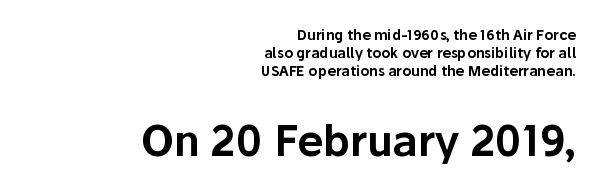
{"serif": "no", "italic": "no", "width": "normal", "stroke_contrast": "low", "x_height": "medium", "monospaced": "no", "underline": "no", "align": "right", "line_spacing": "normal", "line_spacing_ratio": 1.29, "letter_spacing": "normal", "letter_spacing_em": 0.0, "larger_block": "second", "size_ratio": 3.0, "glyph_px": 42}
